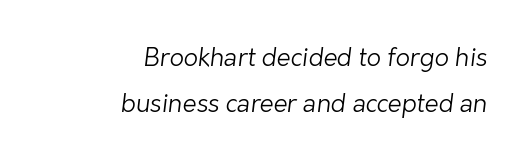
The image shows 25 px text type; set right-aligned, line spacing 1.83x, normal letter spacing, not underlined.
